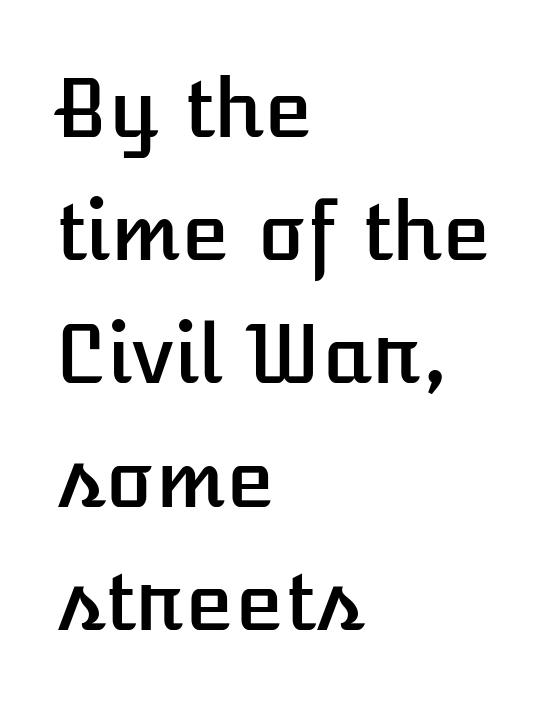
The string is rendered with underlining switched off. The lines in this sample share a left origin and differ only in where they stop. Is this a fixed-width face? No — the glyphs have proportional, varying widths. Whoever set this chose a conventional vertical rhythm. Is there any slant? The stems are plumb.
